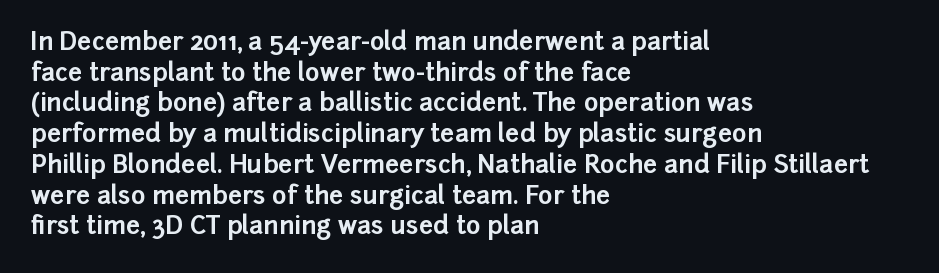
Q: Is the text bold? A: Yes.
Q: Is the text italic (slanted)? A: No, it is upright.
Q: Is the text underlined? A: No.
Q: How is the paragraph aligned? A: Left-aligned.
Q: Is the spacing between letters normal or unusually wide? A: Normal.
